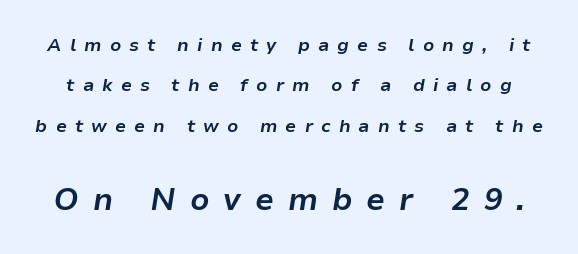
The image shows 31 px bold type, italic (leaning right); set loose line spacing (2.25x), unusually wide letter spacing (+0.45 em), not underlined; the second (bottom) block is 1.72x larger; low stroke contrast and a medium x-height.
